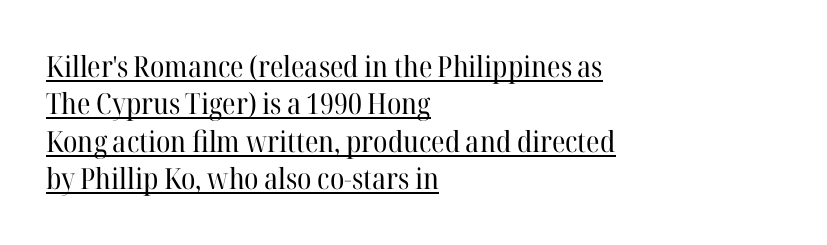
Note the varied advance widths — an 'i' is clearly narrower than an 'm'. The compositor pushed each line to the left boundary. No heavy texture on the line: the type isn't bold. A typesetter would label this face a serif.
